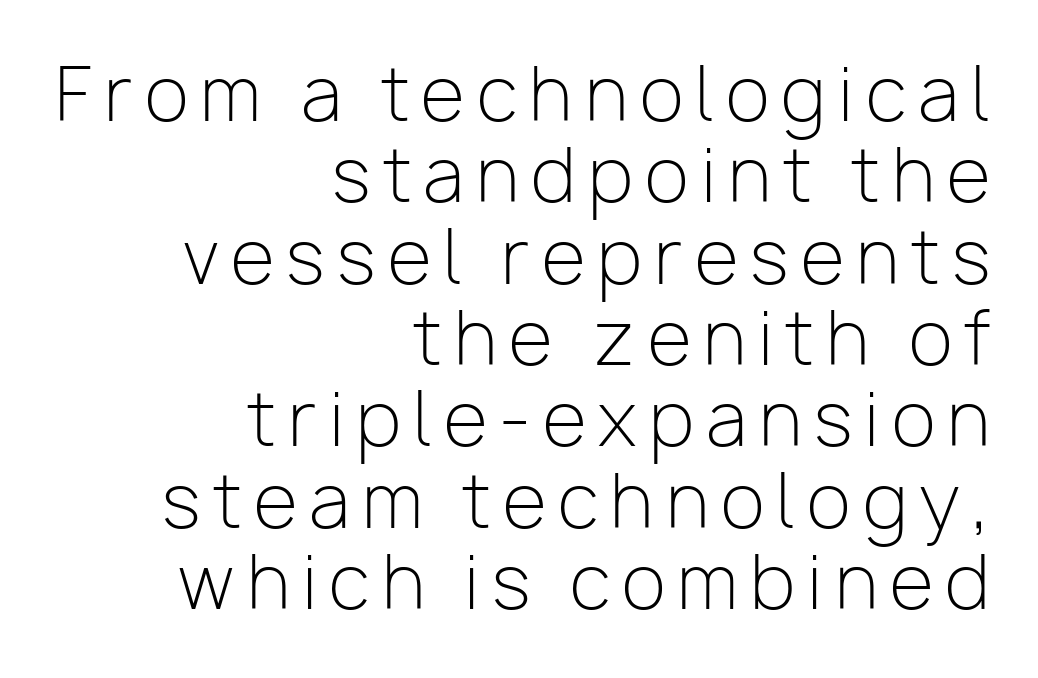
The image shows 72 px light sans-serif type, upright; set right-aligned, tight line spacing (1.13x), not underlined; low stroke contrast and a medium x-height.
